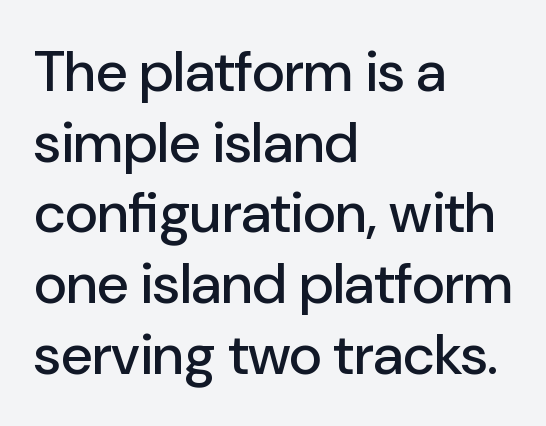
The image shows 57 px sans-serif type, upright; set left-aligned, line spacing 1.24x, normal letter spacing, not underlined; low stroke contrast and a medium x-height.
